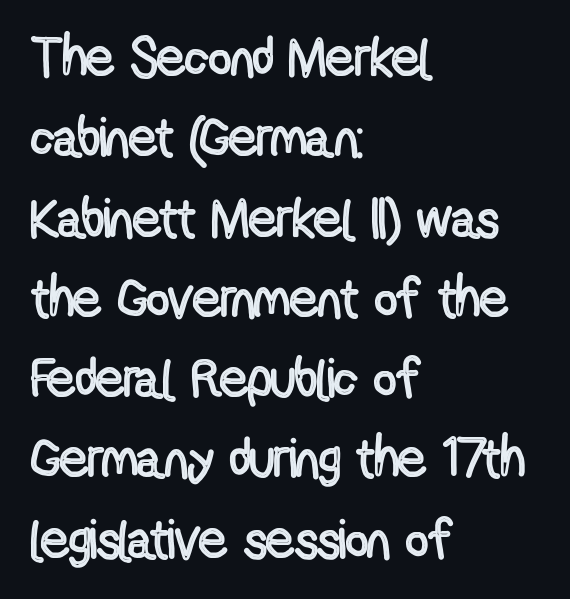
Q: Is the text italic (slanted)? A: No, it is upright.
Q: Is the text underlined? A: No.
Q: How is the paragraph aligned? A: Left-aligned.
Q: Is the spacing between letters normal or unusually wide? A: Normal.
Q: Is the spacing between lines tight, normal or loose? A: Normal.
Q: Width (condensed, normal, or wide)? A: Condensed.
Q: x-height? A: Medium.
Q: Monospaced? A: No.
